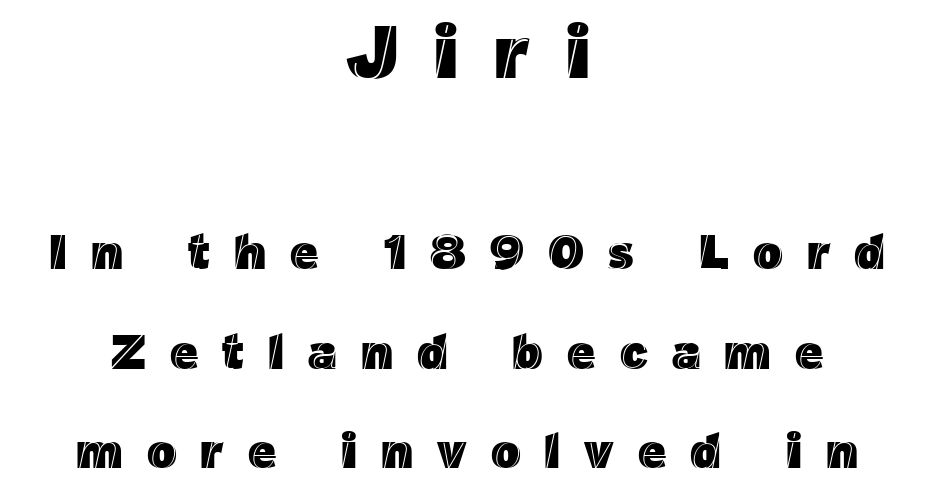
{"italic": "no", "width": "normal", "x_height": "medium", "monospaced": "no", "underline": "no", "align": "center", "line_spacing": "loose", "line_spacing_ratio": 2.03, "letter_spacing": "wide", "letter_spacing_em": 0.49, "larger_block": "first", "size_ratio": 1.51, "glyph_px": 74}
